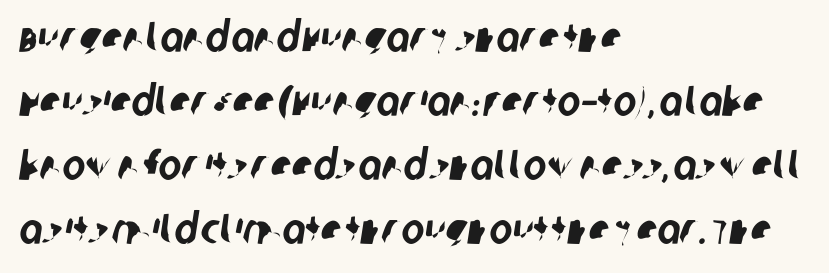
This sample has the flowing, uneven cadence of proportional lettering. Bare-footed words on every line. Compared with typical paragraphs, the rows here are spaced about the same. Casual observation: everything's shoved over to the left. Nope, no serifs anywhere on these letters. Honestly, the letter spacing is just normal — you wouldn't notice it.
